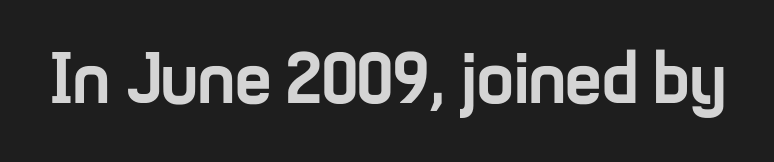
The image shows 73 px semibold, condensed sans-serif type, upright; set normal letter spacing, not underlined; low stroke contrast and a medium x-height.
